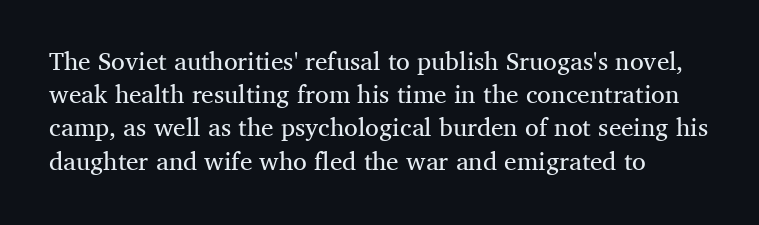
The image shows 25 px text type, upright; set normal line spacing (1.33x), normal letter spacing, not underlined.
